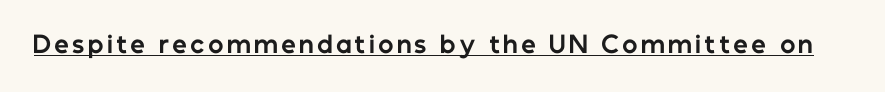
{"italic": "no", "bold": "yes", "underline": "yes", "glyph_px": 23}
